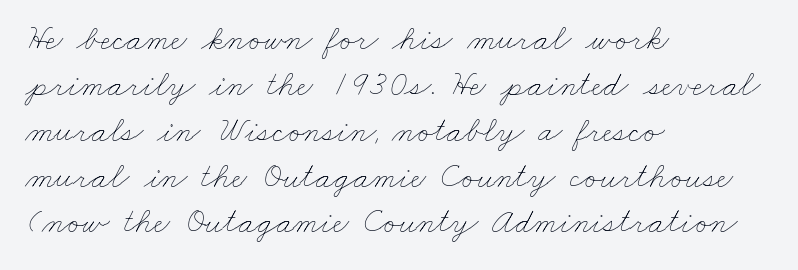
Q: Is the text bold? A: No.
Q: Is the text underlined? A: No.
Q: How is the paragraph aligned? A: Left-aligned.
Q: Is the spacing between letters normal or unusually wide? A: Normal.
Q: Is the spacing between lines tight, normal or loose? A: Normal.
Q: Width (condensed, normal, or wide)? A: Wide.
Q: Stroke contrast? A: Low.
Q: x-height? A: Small.
Q: Monospaced? A: No.
